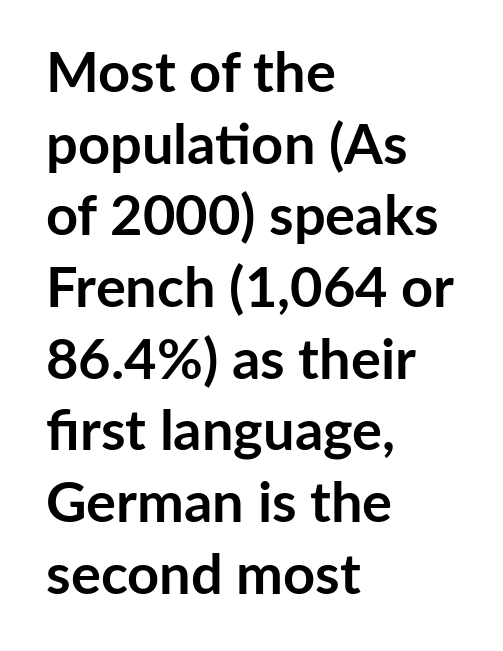
{"serif": "no", "italic": "no", "bold": "yes", "weight": "semibold", "width": "normal", "stroke_contrast": "low", "x_height": "medium", "monospaced": "no", "underline": "no", "align": "left", "line_spacing": "normal", "line_spacing_ratio": 1.28, "letter_spacing": "normal", "letter_spacing_em": 0.0, "glyph_px": 56}
